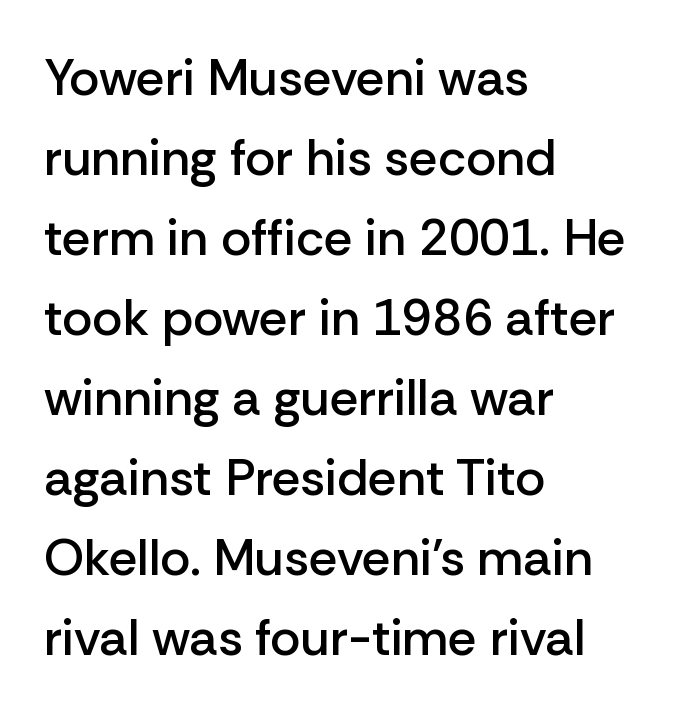
Q: Is the text bold? A: Semi-bold.
Q: Is the text italic (slanted)? A: No, it is upright.
Q: Is the typeface a serif or a sans-serif typeface? A: Sans-serif.
Q: Is the text underlined? A: No.
Q: How is the paragraph aligned? A: Left-aligned.
Q: Is the spacing between letters normal or unusually wide? A: Normal.
Q: Is the spacing between lines tight, normal or loose? A: Normal.
Q: Width (condensed, normal, or wide)? A: Normal.
Q: Stroke contrast? A: Low.
Q: x-height? A: Medium.
Q: Monospaced? A: No.
